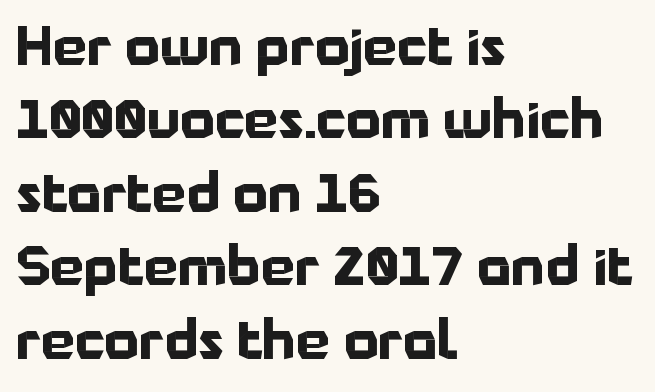
{"serif": "no", "italic": "no", "bold": "yes", "weight": "bold", "width": "normal", "stroke_contrast": "low", "x_height": "medium", "monospaced": "no", "underline": "no", "align": "left", "line_spacing": "normal", "line_spacing_ratio": 1.36, "letter_spacing": "normal", "letter_spacing_em": 0.0, "glyph_px": 54}
